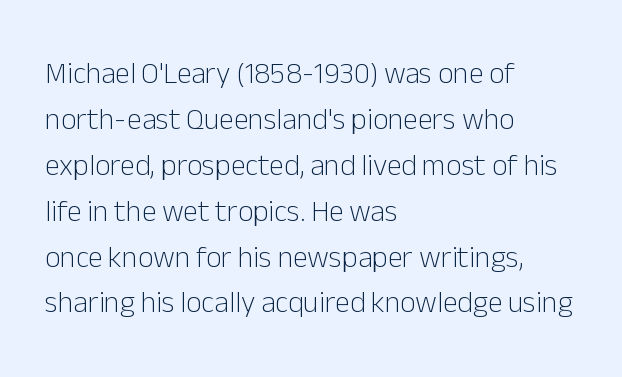
{"serif": "no", "italic": "no", "bold": "no", "weight": "light", "width": "normal", "stroke_contrast": "low", "x_height": "medium", "monospaced": "no", "underline": "no", "align": "left", "line_spacing": "normal", "line_spacing_ratio": 1.53, "letter_spacing": "normal", "letter_spacing_em": 0.0, "glyph_px": 30}
